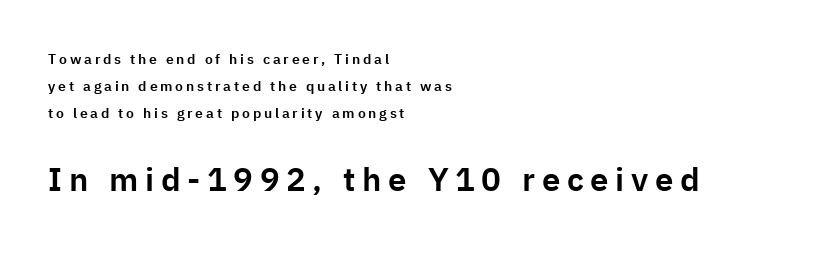
Q: Is the text italic (slanted)? A: No, it is upright.
Q: Is the typeface a serif or a sans-serif typeface? A: Sans-serif.
Q: Is the text underlined? A: No.
Q: How is the paragraph aligned? A: Left-aligned.
Q: Is the spacing between letters normal or unusually wide? A: Unusually wide.
Q: Is the spacing between lines tight, normal or loose? A: Loose.
Q: Which block of text is set in a larger size, the first (top) or the second (bottom)? A: The second (bottom) one.
Q: Width (condensed, normal, or wide)? A: Normal.
Q: Stroke contrast? A: Low.
Q: x-height? A: Medium.
Q: Monospaced? A: No.
